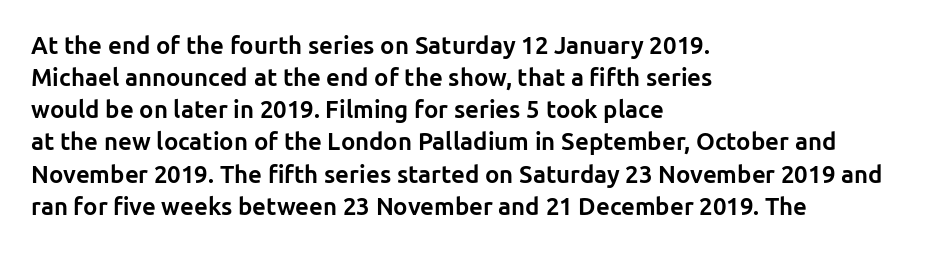
{"italic": "no", "bold": "yes", "underline": "no", "align": "left", "line_spacing": "normal", "line_spacing_ratio": 1.34, "letter_spacing": "normal", "letter_spacing_em": 0.0, "glyph_px": 24}
